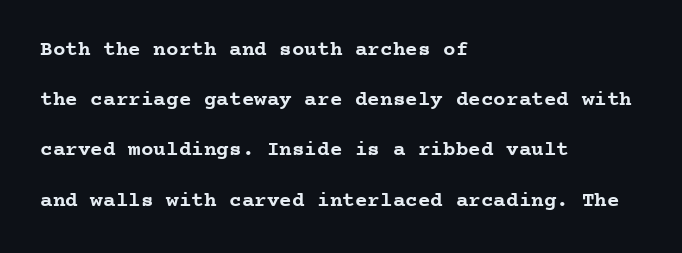
The image shows 21 px bold type, upright; set left-aligned, loose line spacing (2.39x), normal letter spacing, not underlined.
